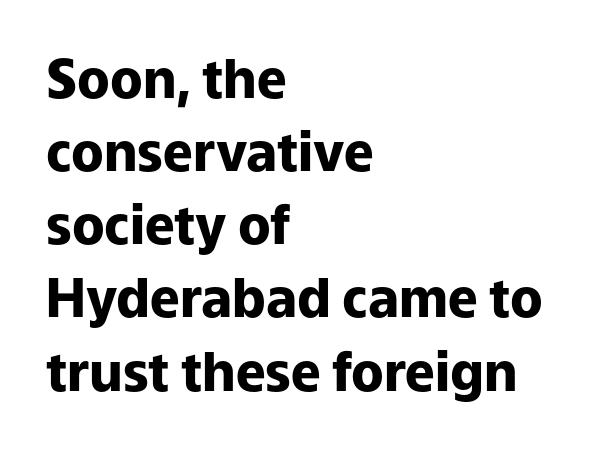
The image shows 53 px heavy sans-serif type, upright; set left-aligned, normal line spacing (1.38x), normal letter spacing, not underlined; low stroke contrast and a medium x-height.
